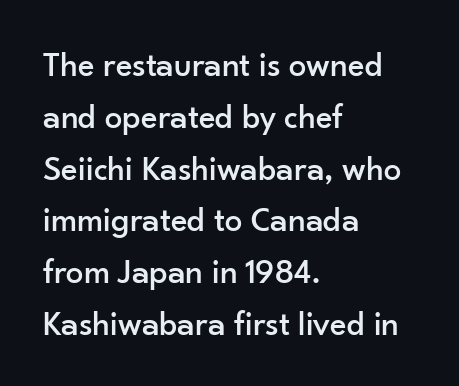
{"serif": "no", "italic": "no", "width": "normal", "stroke_contrast": "low", "x_height": "small", "monospaced": "no", "underline": "no", "align": "left", "line_spacing": "normal", "line_spacing_ratio": 1.48, "letter_spacing": "normal", "letter_spacing_em": 0.0, "glyph_px": 35}
